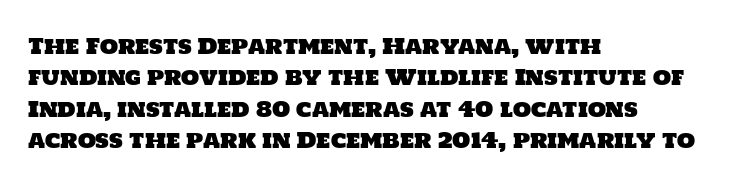
Q: Is the text underlined? A: No.
Q: How is the paragraph aligned? A: Left-aligned.
Q: Is the spacing between letters normal or unusually wide? A: Normal.
Q: Is the spacing between lines tight, normal or loose? A: Normal.
